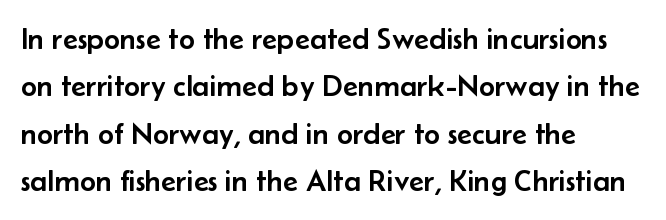
Layout note: lines flush left. A typesetter would call this leading conventional body-copy spacing. This sample has the flowing, uneven cadence of proportional lettering. The zone under the glyphs is completely vacant. A typesetter would mark this as roman, not italic.
